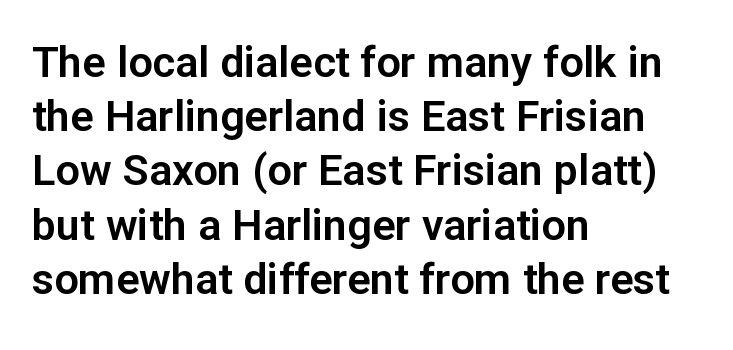
Q: Is the text italic (slanted)? A: No, it is upright.
Q: Is the typeface a serif or a sans-serif typeface? A: Sans-serif.
Q: Is the text underlined? A: No.
Q: How is the paragraph aligned? A: Left-aligned.
Q: Is the spacing between letters normal or unusually wide? A: Normal.
Q: Is the spacing between lines tight, normal or loose? A: Normal.
Q: Width (condensed, normal, or wide)? A: Normal.
Q: Stroke contrast? A: Low.
Q: x-height? A: Medium.
Q: Monospaced? A: No.
